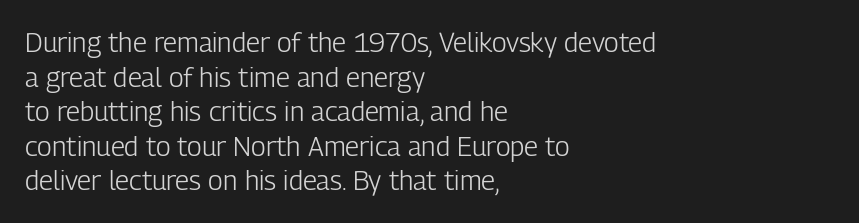
The image shows 27 px text type, upright; set left-aligned, normal line spacing (1.28x), normal letter spacing, not underlined.
